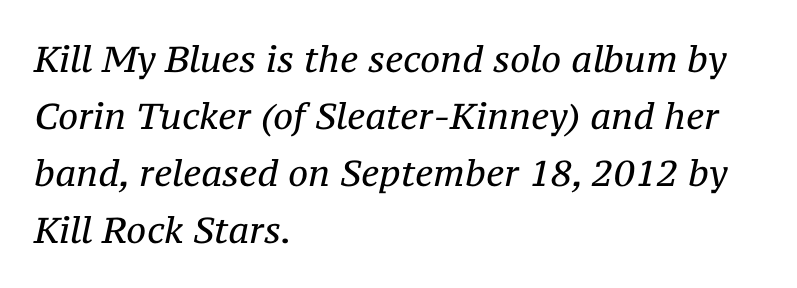
Regarding leading, the lines here are spaced in the standard way. Compared with a typical body face, this is equally light or lighter still. The designer went with a serif here, giving each stem small feet. Type without underlining. Slanted lettering throughout. Looks like regular typesetting: each glyph gets only the width it needs.
